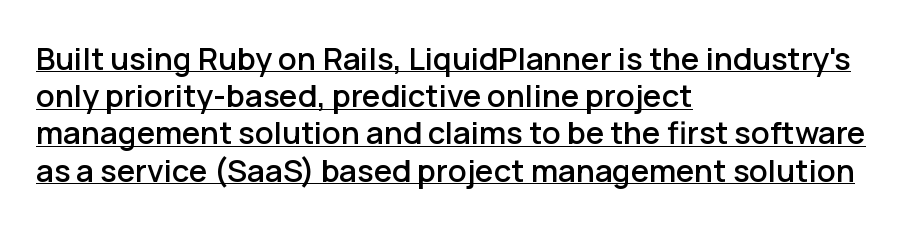
This sample uses plain, unmodified letter spacing. You could not count columns in this text — the font is proportionally spaced. Italic: no, the glyphs are upright roman. No feet cap the strokes, marking this as sans-serif type.
